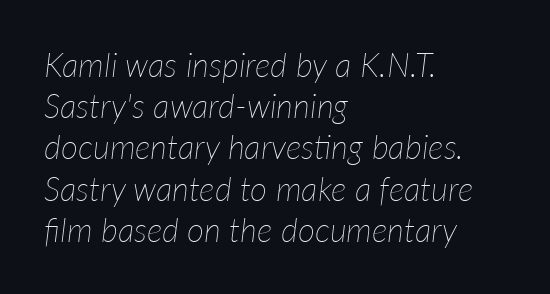
{"italic": "yes", "lean": "right", "slant_degrees": 7, "bold": "no", "weight": "thin", "width": "normal", "stroke_contrast": "low", "x_height": "medium", "monospaced": "no", "underline": "no", "align": "left", "line_spacing": "normal", "line_spacing_ratio": 1.25, "letter_spacing": "normal", "letter_spacing_em": 0.0, "glyph_px": 33}
